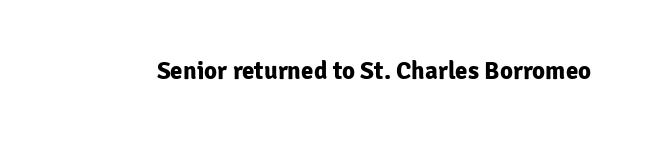
Q: Is the text bold? A: Yes.
Q: Is the text italic (slanted)? A: No, it is upright.
Q: Is the text underlined? A: No.
Q: Is the spacing between letters normal or unusually wide? A: Normal.
